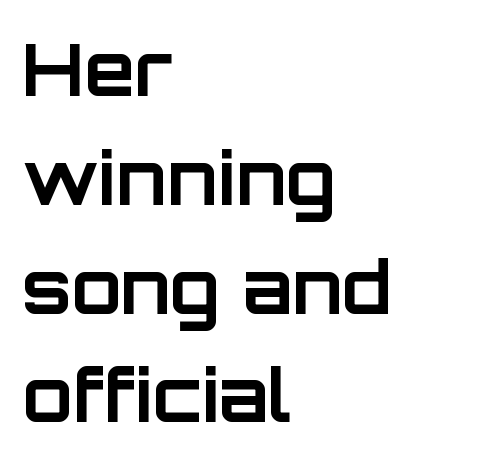
The axis of the letterforms is exactly vertical. Characters follow at the spacing the type designer built in. Classification — sans serif. Each letter keeps its own natural width here, so spacing adapts to shape. All the whitespace from short lines collects on the right. Baseline-to-baseline distance is the conventional proportion of letter height.
